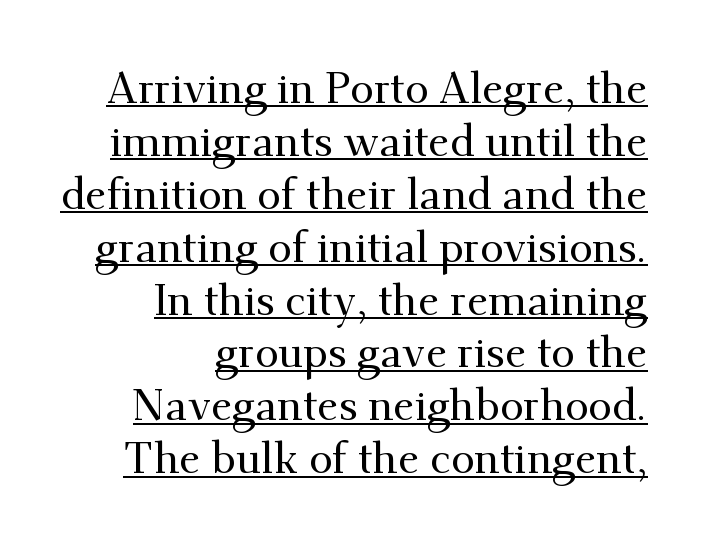
Q: Is the text italic (slanted)? A: No, it is upright.
Q: Is the typeface a serif or a sans-serif typeface? A: Serif.
Q: Is the text underlined? A: Yes.
Q: How is the paragraph aligned? A: Right-aligned.
Q: Is the spacing between letters normal or unusually wide? A: Normal.
Q: Width (condensed, normal, or wide)? A: Normal.
Q: Stroke contrast? A: Medium.
Q: x-height? A: Small.
Q: Monospaced? A: No.
